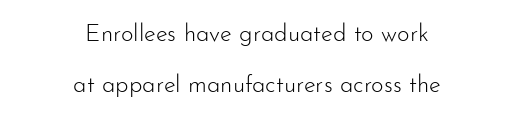
Plain, unruled lines of type. The face looks like a standard text weight, possibly lighter. The rendering positions every line midway between the sides. A great deal of white space separates one row of letters from the next. These lines keep a tight, regular rhythm from letter to letter. Ascenders rise straight up at ninety degrees.
